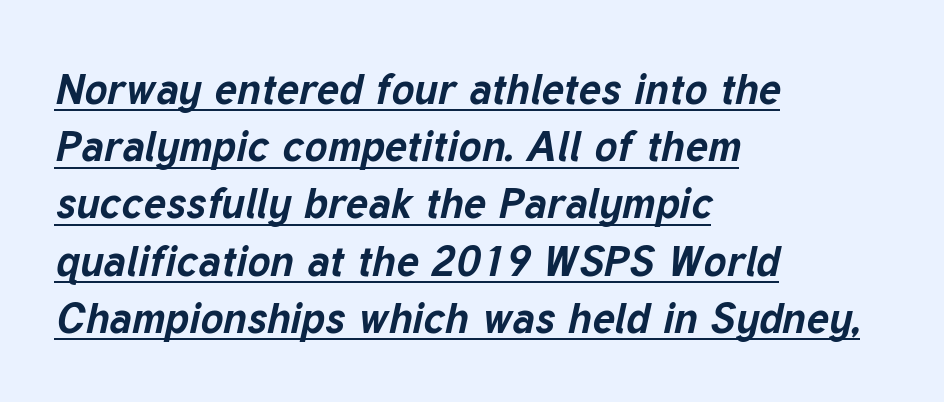
{"italic": "yes", "lean": "right", "slant_degrees": 12, "bold": "yes", "weight": "bold", "width": "normal", "stroke_contrast": "low", "x_height": "medium", "monospaced": "no", "underline": "yes", "align": "left", "line_spacing": "normal", "line_spacing_ratio": 1.33, "letter_spacing": "normal", "letter_spacing_em": 0.0, "glyph_px": 43}
